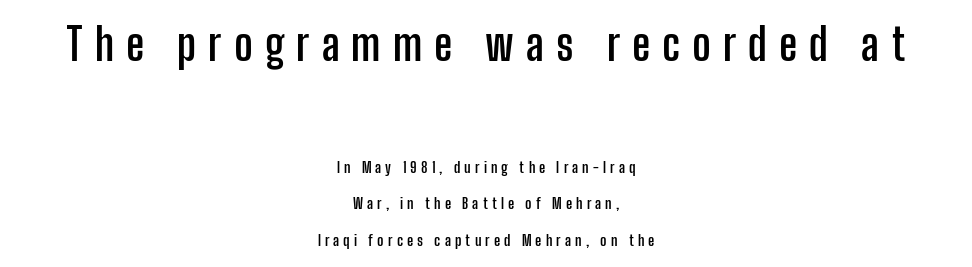
If you drew a line through each stem, it would be perfectly vertical. Between one letter and the next there's a generous, obvious gap. Stroke thickness is high; the sample reads as a true bold. Short and long lines alike share a common midpoint. Letterform terminals end flat and unadorned throughout the passage.
